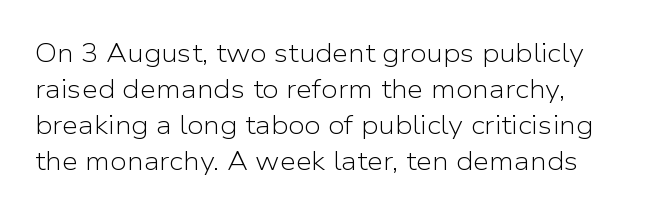
The image shows 26 px text type, upright; set normal line spacing (1.39x), normal letter spacing, not underlined.
